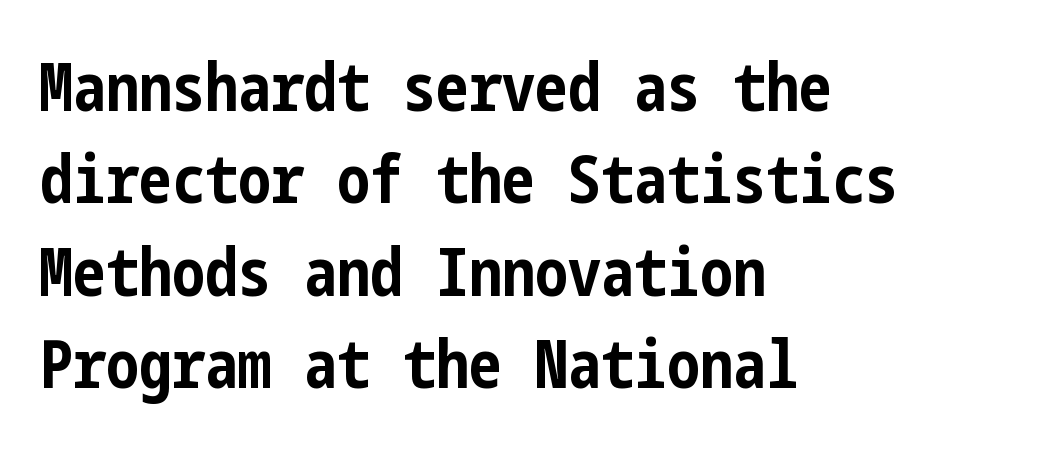
The image shows 66 px bold, condensed sans-serif type, upright; set left-aligned, normal line spacing (1.4x), normal letter spacing, not underlined; low stroke contrast and a medium x-height.
